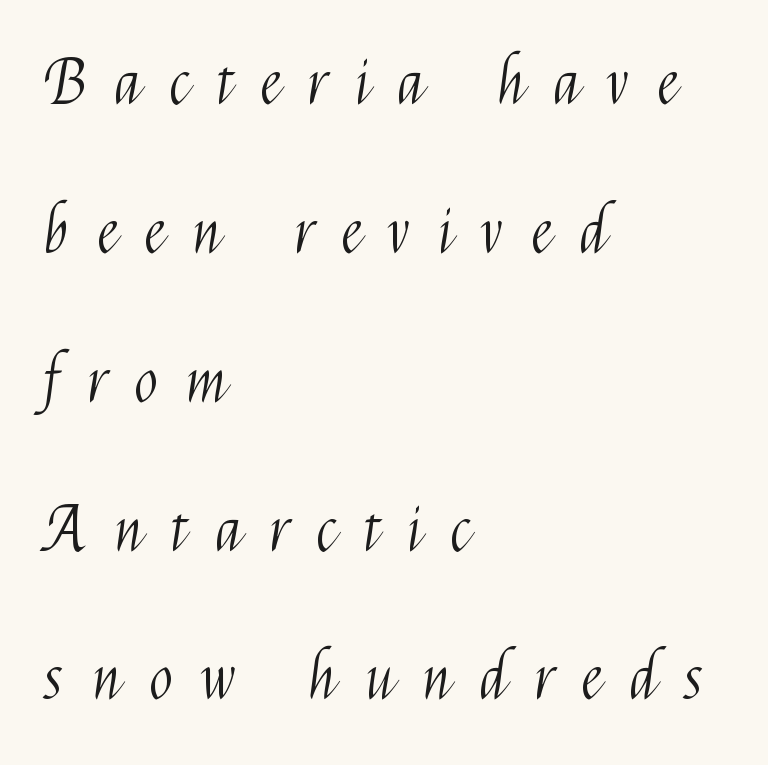
Q: Is the text bold? A: No.
Q: Is the text italic (slanted)? A: Yes.
Q: Is the typeface a serif or a sans-serif typeface? A: Sans-serif.
Q: Is the text underlined? A: No.
Q: How is the paragraph aligned? A: Left-aligned.
Q: Is the spacing between letters normal or unusually wide? A: Unusually wide.
Q: Is the spacing between lines tight, normal or loose? A: Loose.
Q: Width (condensed, normal, or wide)? A: Condensed.
Q: Stroke contrast? A: Medium.
Q: x-height? A: Medium.
Q: Monospaced? A: No.
